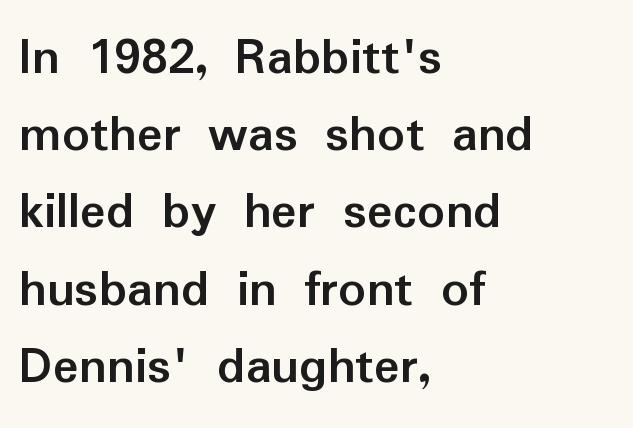
{"serif": "no", "italic": "no", "bold": "yes", "weight": "semibold", "width": "normal", "stroke_contrast": "low", "x_height": "medium", "monospaced": "no", "underline": "no", "align": "left", "line_spacing": "normal", "line_spacing_ratio": 1.43, "letter_spacing": "normal", "letter_spacing_em": 0.0, "glyph_px": 54}
